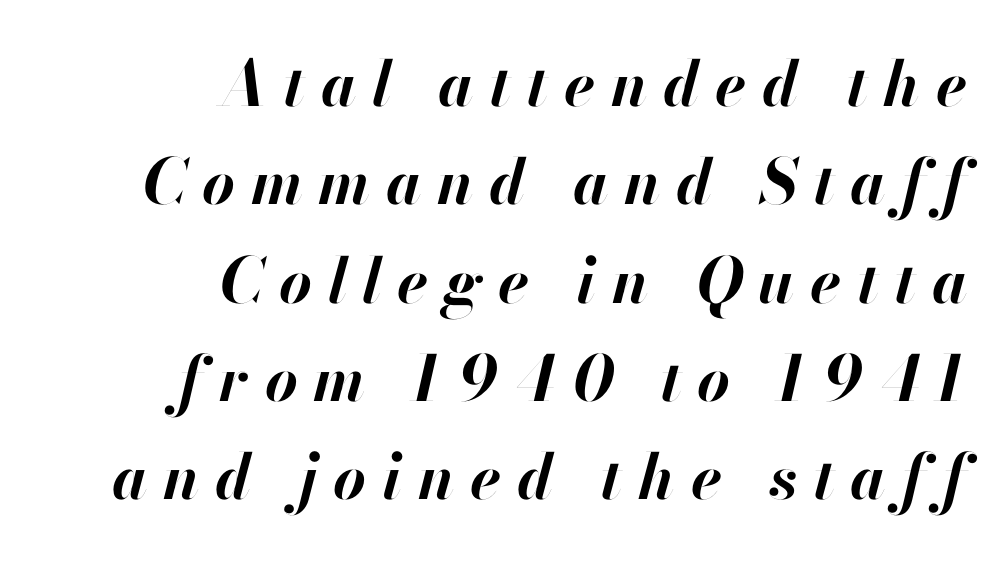
{"italic": "yes", "lean": "right", "slant_degrees": 13, "bold": "yes", "weight": "bold", "width": "normal", "stroke_contrast": "high", "x_height": "small", "monospaced": "no", "underline": "no", "align": "right", "line_spacing": "normal", "line_spacing_ratio": 1.56, "letter_spacing": "wide", "letter_spacing_em": 0.25, "glyph_px": 63}
